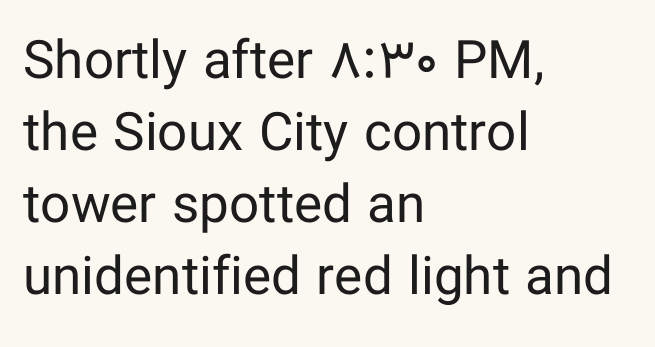
The image shows 53 px regular-weight sans-serif type, upright; set left-aligned, normal line spacing (1.36x), normal letter spacing, not underlined; low stroke contrast and a medium x-height.
